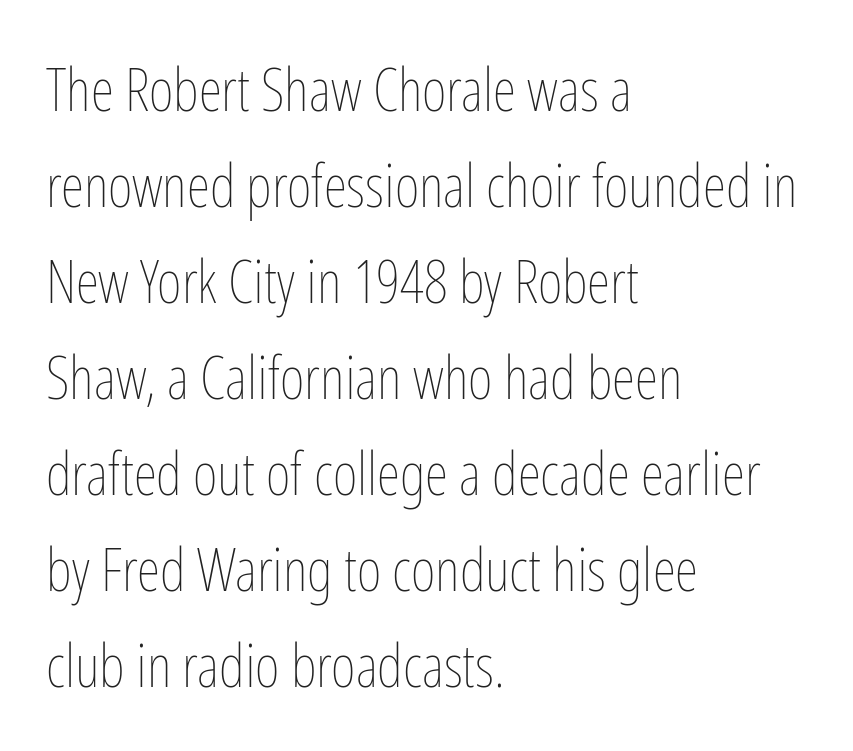
Proportional: the letters do not fall into vertical columns. One-word summary of the alignment: left. The letters sit at their default tracking, neither squeezed nor spread. The leading is moderate, giving the passage an even texture. Type without underlining.
